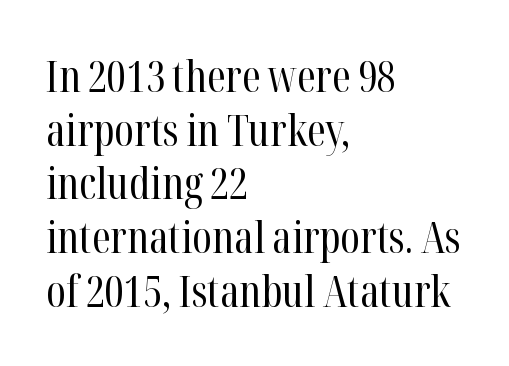
Line spacing here is normal. Letter spacing: default. A quiet, ordinary-to-light weight characterises the typeface. The letters advance in unequal steps, a hallmark of proportional type. The string is rendered with underlining switched off.
